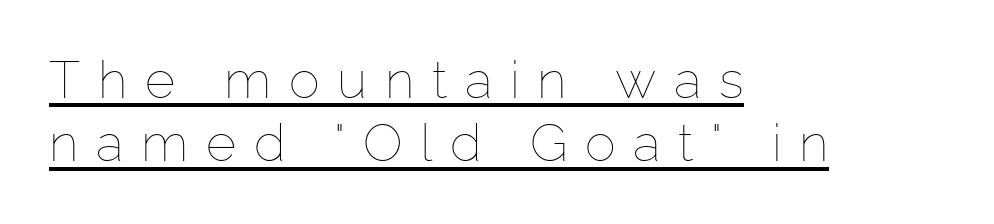
Q: Is the text bold? A: No.
Q: Is the text italic (slanted)? A: No, it is upright.
Q: Is the text underlined? A: Yes.
Q: How is the paragraph aligned? A: Left-aligned.
Q: Is the spacing between letters normal or unusually wide? A: Unusually wide.
Q: Width (condensed, normal, or wide)? A: Normal.
Q: Stroke contrast? A: Low.
Q: x-height? A: Medium.
Q: Monospaced? A: No.
